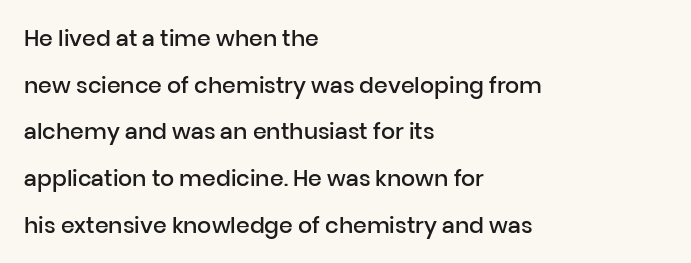
The passage shown is not underscored anywhere. Characters follow at the spacing the type designer built in. If you drew a line through each stem, it would be perfectly vertical. These lines stack with their left ends in a neat column.
